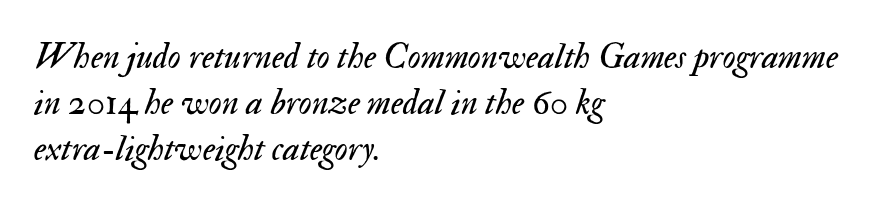
Q: Is the text bold? A: No.
Q: Is the text italic (slanted)? A: Yes, it leans right by about 17 degrees.
Q: Is the text underlined? A: No.
Q: How is the paragraph aligned? A: Left-aligned.
Q: Is the spacing between letters normal or unusually wide? A: Normal.
Q: Is the spacing between lines tight, normal or loose? A: Normal.
Q: Width (condensed, normal, or wide)? A: Normal.
Q: Stroke contrast? A: Medium.
Q: x-height? A: Small.
Q: Monospaced? A: No.
